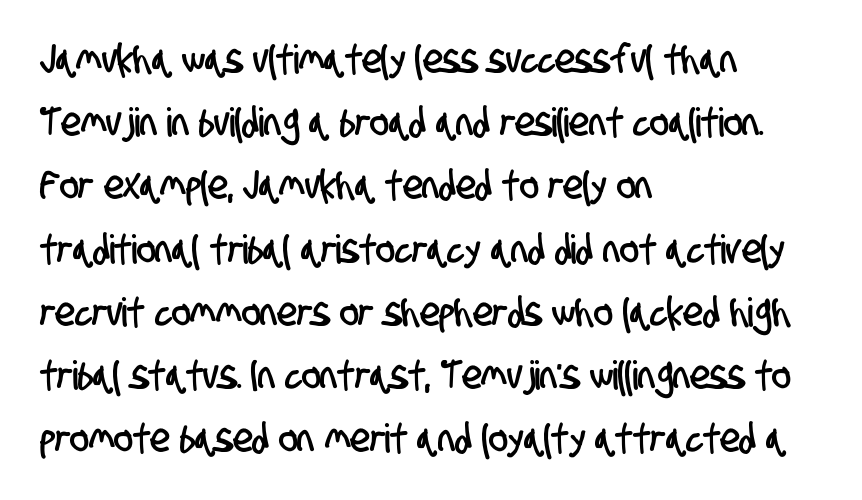
{"serif": "no", "width": "condensed", "stroke_contrast": "low", "x_height": "large", "monospaced": "no", "underline": "no", "align": "left", "line_spacing": "normal", "line_spacing_ratio": 1.58, "letter_spacing": "normal", "letter_spacing_em": 0.0, "glyph_px": 40}
